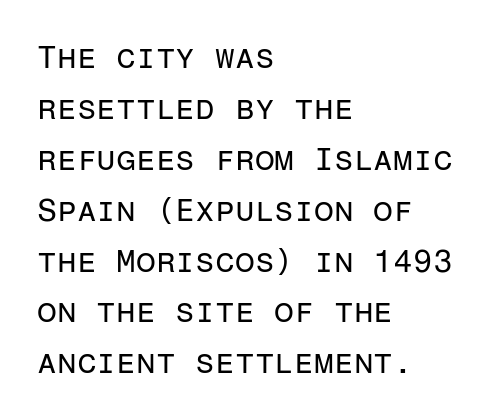
Q: Is the text bold? A: No.
Q: Is the text italic (slanted)? A: No, it is upright.
Q: Is the typeface a serif or a sans-serif typeface? A: Sans-serif.
Q: Is the text underlined? A: No.
Q: How is the paragraph aligned? A: Left-aligned.
Q: Is the spacing between letters normal or unusually wide? A: Normal.
Q: Is the spacing between lines tight, normal or loose? A: Normal.
Q: Width (condensed, normal, or wide)? A: Normal.
Q: Stroke contrast? A: Low.
Q: x-height? A: Medium.
Q: Monospaced? A: Yes.
